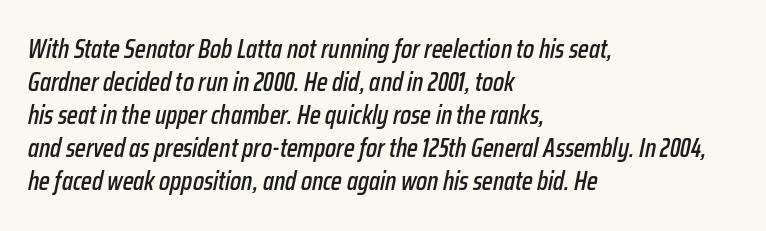
The image shows 26 px text type, italic (leaning right); set left-aligned, normal line spacing (1.27x), normal letter spacing, not underlined.
